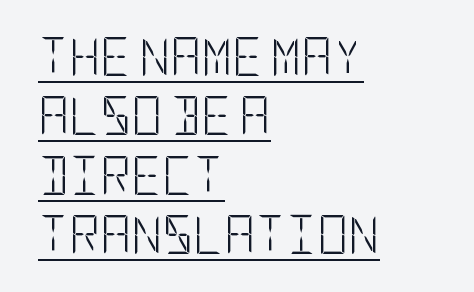
The glyphs are accompanied by a horizontal stroke just below them. The horizontal fit of the characters is conventional and even. The font family rendered here belongs to the sans-serif group. The passage shown is not bold in any degree.
